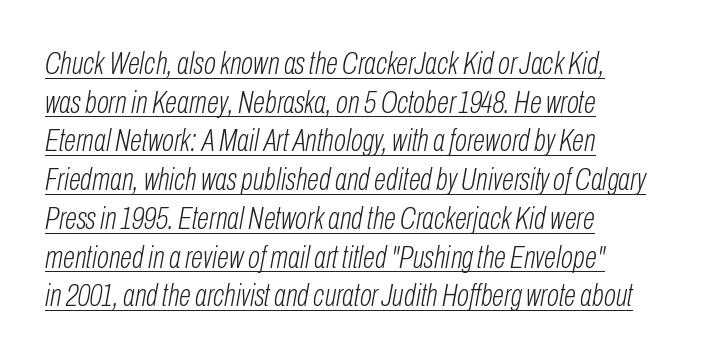
{"italic": "yes", "lean": "right", "slant_degrees": 10, "bold": "no", "weight": "light", "width": "condensed", "stroke_contrast": "low", "x_height": "medium", "monospaced": "no", "underline": "yes", "align": "left", "line_spacing_ratio": 1.21, "letter_spacing": "normal", "letter_spacing_em": 0.0, "glyph_px": 32}
